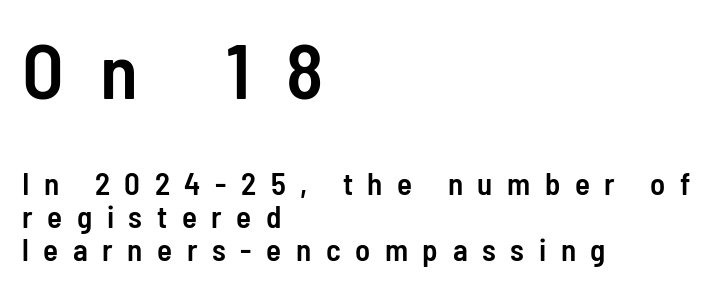
{"serif": "no", "italic": "no", "bold": "semi", "weight": "semibold", "width": "condensed", "stroke_contrast": "low", "x_height": "medium", "monospaced": "no", "underline": "no", "align": "left", "line_spacing": "tight", "line_spacing_ratio": 1.05, "letter_spacing": "wide", "letter_spacing_em": 0.47, "larger_block": "first", "size_ratio": 2.48, "glyph_px": 77}
